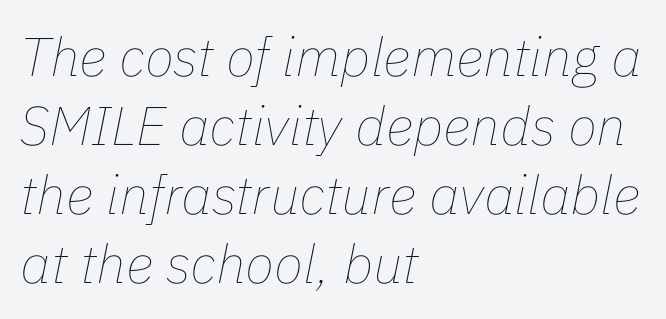
Letters rest on an invisible, unmarked baseline. Heaviness? Minimal to ordinary, like unemphasized prose. Think of a printed novel: that variable character pitch is what you see here. Baseline-to-baseline distance is the conventional proportion of letter height.
